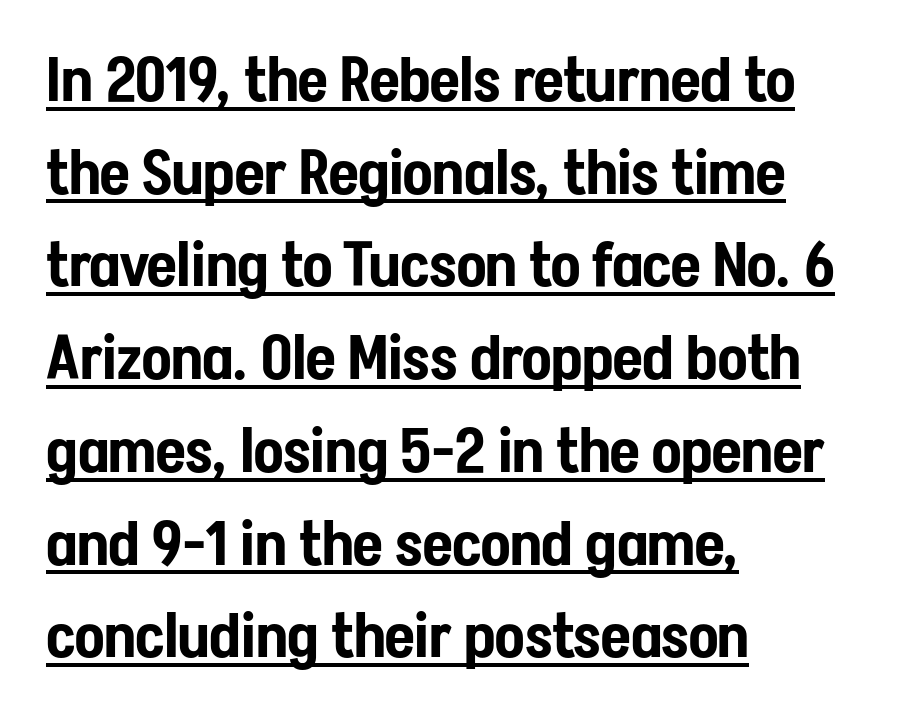
{"serif": "no", "italic": "no", "width": "condensed", "stroke_contrast": "low", "x_height": "medium", "monospaced": "no", "underline": "yes", "align": "left", "line_spacing": "normal", "line_spacing_ratio": 1.52, "letter_spacing": "normal", "letter_spacing_em": 0.0, "glyph_px": 61}
